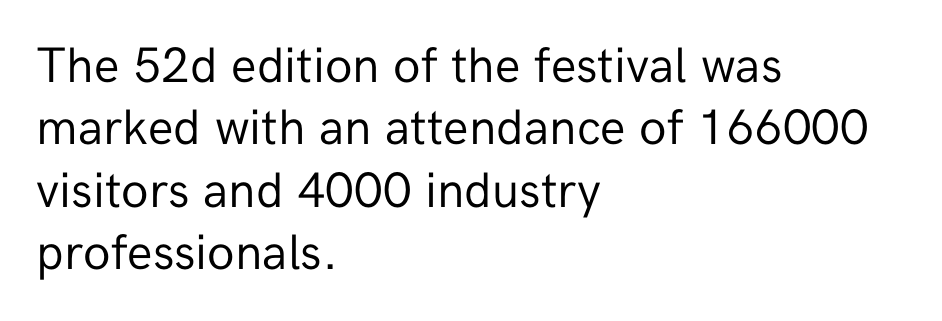
Q: Is the text bold? A: No.
Q: Is the text italic (slanted)? A: No, it is upright.
Q: Is the typeface a serif or a sans-serif typeface? A: Sans-serif.
Q: Is the text underlined? A: No.
Q: How is the paragraph aligned? A: Left-aligned.
Q: Is the spacing between letters normal or unusually wide? A: Normal.
Q: Is the spacing between lines tight, normal or loose? A: Normal.
Q: Width (condensed, normal, or wide)? A: Normal.
Q: Stroke contrast? A: Low.
Q: x-height? A: Medium.
Q: Monospaced? A: No.
